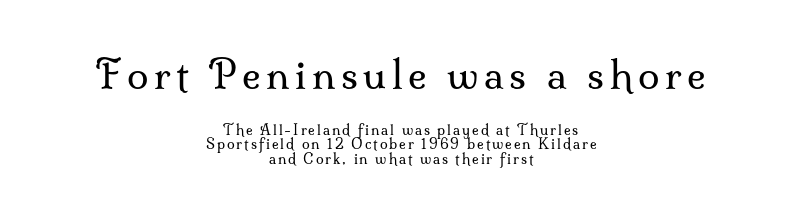
{"serif": "yes", "italic": "no", "bold": "no", "weight": "regular", "width": "normal", "stroke_contrast": "medium", "x_height": "small", "monospaced": "no", "underline": "no", "align": "center", "line_spacing": "tight", "line_spacing_ratio": 1.02, "larger_block": "first", "size_ratio": 2.79, "glyph_px": 39}
